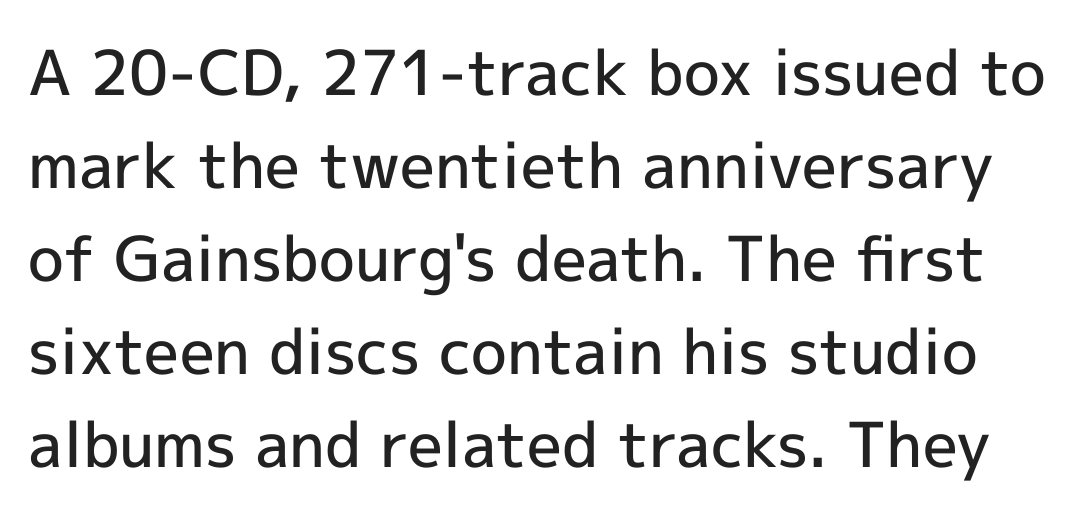
The image shows 62 px semibold sans-serif type, upright; set normal line spacing (1.5x), normal letter spacing, not underlined; a medium x-height.
